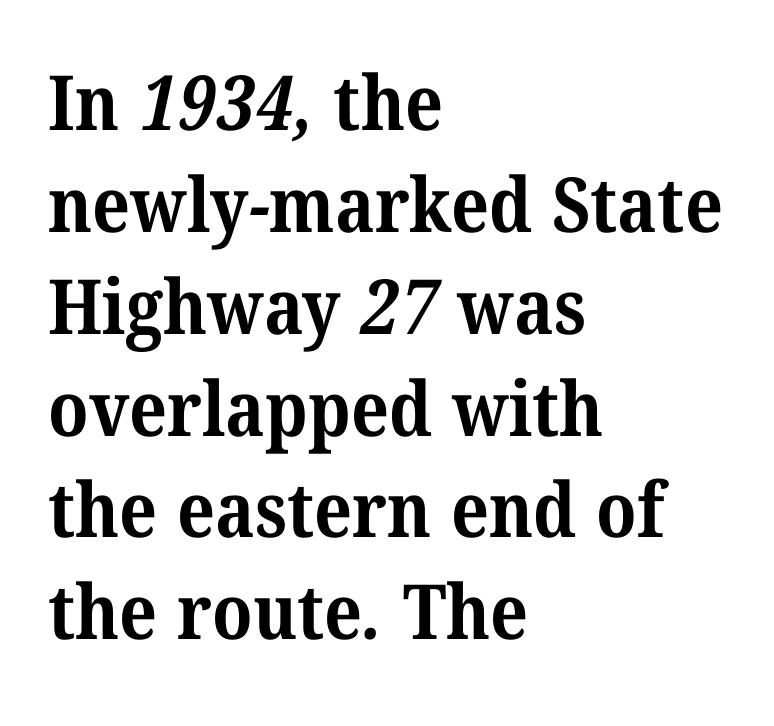
Q: Is the text bold? A: Yes.
Q: Is the typeface a serif or a sans-serif typeface? A: Serif.
Q: Is the text underlined? A: No.
Q: How is the paragraph aligned? A: Left-aligned.
Q: Is the spacing between letters normal or unusually wide? A: Normal.
Q: Is the spacing between lines tight, normal or loose? A: Normal.
Q: Width (condensed, normal, or wide)? A: Normal.
Q: Stroke contrast? A: Medium.
Q: x-height? A: Medium.
Q: Monospaced? A: No.
